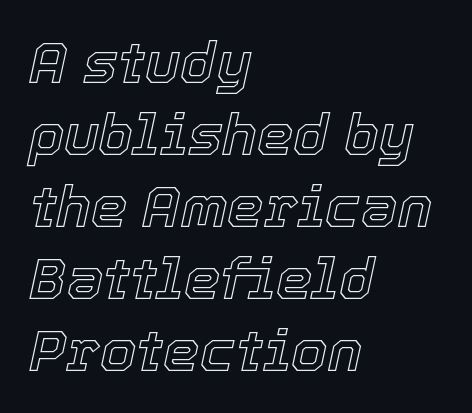
This sample has the flowing, uneven cadence of proportional lettering. Posture: slanted. Teacher's note: observe the even left margin — that is flush-left alignment. Compared with typical body copy, the letter spacing here is the same. The gap between lines stays unmarked.
